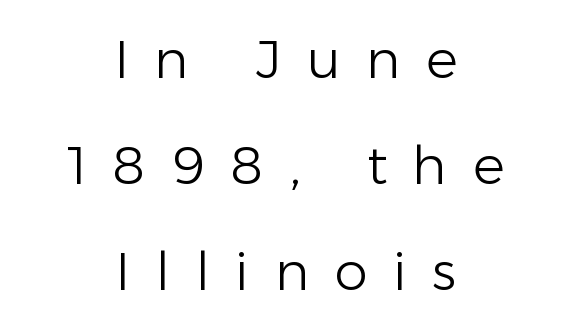
Leading is clearly above the norm, producing a sparse column. These lines are centered, leaving both edges ragged. The specimen reads as upright at a glance. Look at the bottom of the vertical strokes: they stop flat, with no serifs. Spacing verdict: proportional, widths tailored to each character.
